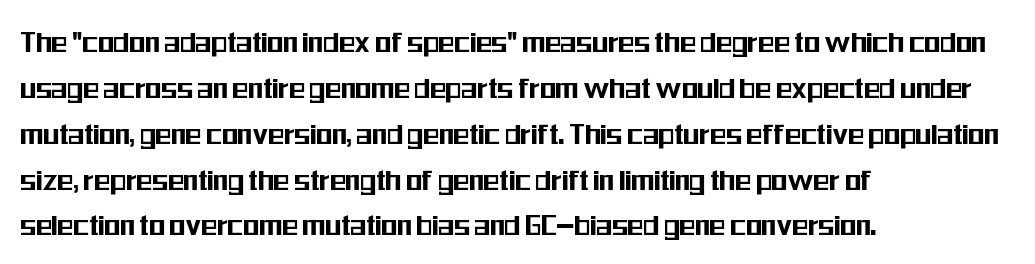
The image shows 33 px condensed sans-serif type, upright; set left-aligned, normal line spacing (1.39x), normal letter spacing, not underlined; medium stroke contrast and a medium x-height.
